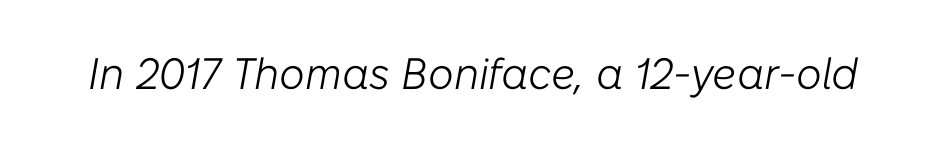
Each stroke keeps to a modest, everyday thickness or less. The rendering uses natural spacing where letterforms have individual widths. Each word holds together tightly as a unit, with standard inter-letter gaps. The gap between lines stays unmarked.
